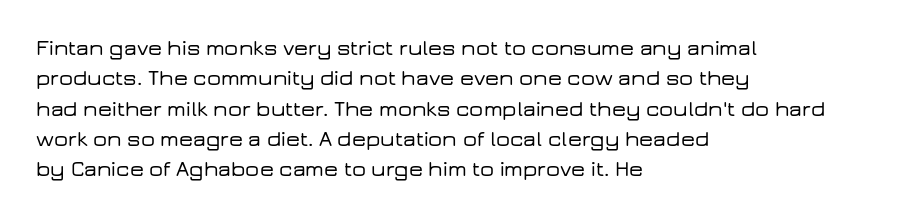
Q: Is the text italic (slanted)? A: No, it is upright.
Q: Is the text underlined? A: No.
Q: How is the paragraph aligned? A: Left-aligned.
Q: Is the spacing between letters normal or unusually wide? A: Normal.
Q: Is the spacing between lines tight, normal or loose? A: Normal.
